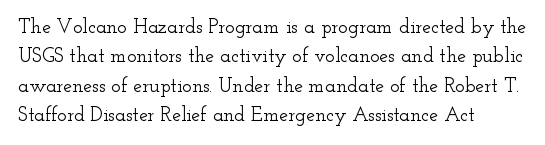
{"italic": "no", "underline": "no", "align": "left", "line_spacing": "normal", "line_spacing_ratio": 1.47, "letter_spacing": "normal", "letter_spacing_em": 0.0, "glyph_px": 20}
